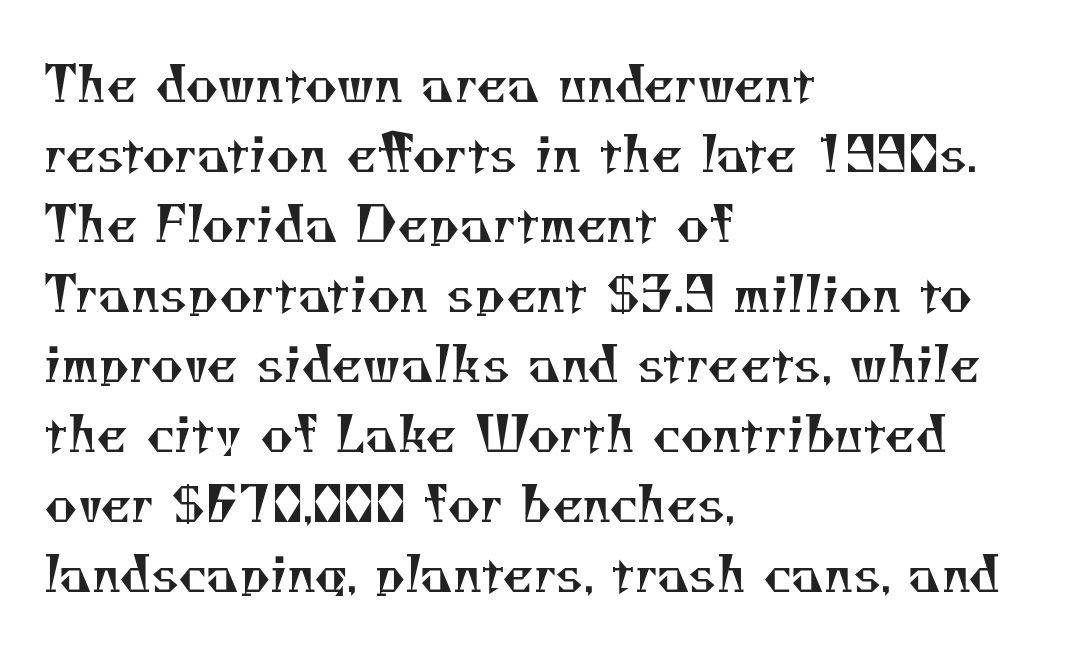
{"serif": "yes", "bold": "no", "weight": "regular", "width": "normal", "stroke_contrast": "medium", "x_height": "small", "monospaced": "no", "underline": "no", "align": "left", "line_spacing": "normal", "line_spacing_ratio": 1.4, "letter_spacing": "normal", "letter_spacing_em": 0.0, "glyph_px": 50}
